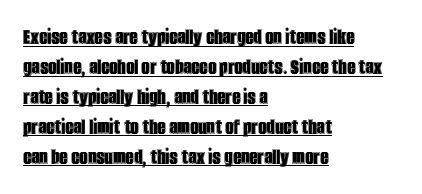
The image shows 23 px text type, upright; set left-aligned, normal line spacing (1.3x), normal letter spacing, underlined.
